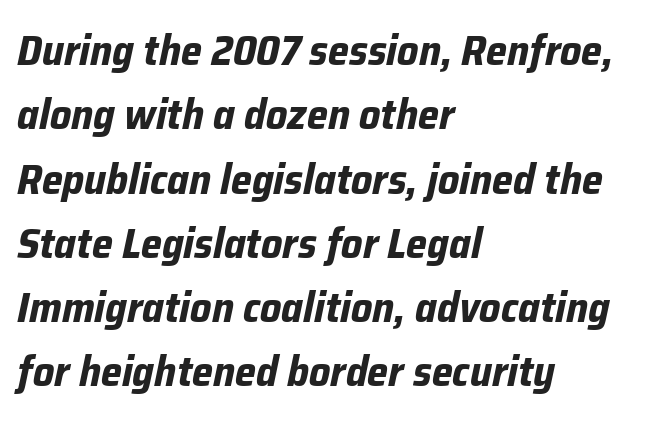
Heavy, bold letterforms. Horizontally, the lines are justified to the leading edge only. A normal amount of white space separates one row of letters from the next. Is the type slanted? Yes — the strokes lean at a clear angle. Any mark beneath the type? The region is blank. Note the varied advance widths — an 'i' is clearly narrower than an 'm'.
